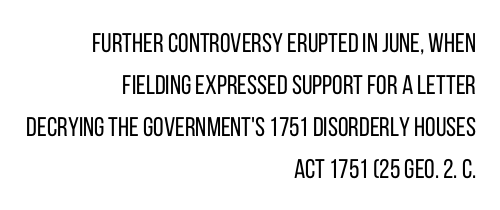
Q: Is the text bold? A: No.
Q: Is the text italic (slanted)? A: No, it is upright.
Q: Is the text underlined? A: No.
Q: How is the paragraph aligned? A: Right-aligned.
Q: Is the spacing between letters normal or unusually wide? A: Normal.
Q: Is the spacing between lines tight, normal or loose? A: Normal.
